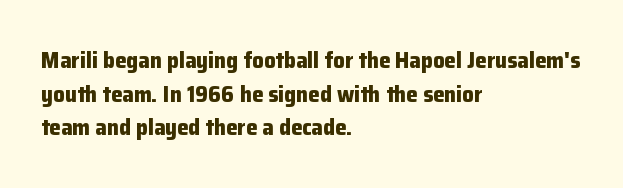
Q: Is the text bold? A: Yes.
Q: Is the text italic (slanted)? A: No, it is upright.
Q: Is the text underlined? A: No.
Q: How is the paragraph aligned? A: Left-aligned.
Q: Is the spacing between letters normal or unusually wide? A: Normal.
Q: Is the spacing between lines tight, normal or loose? A: Normal.
